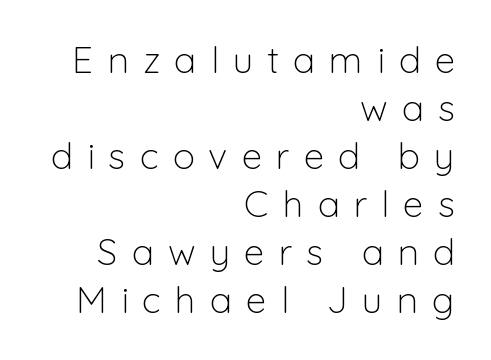
The image shows 37 px light sans-serif type, upright; set right-aligned, normal line spacing (1.3x), unusually wide letter spacing (+0.38 em), not underlined; low stroke contrast and a medium x-height.
